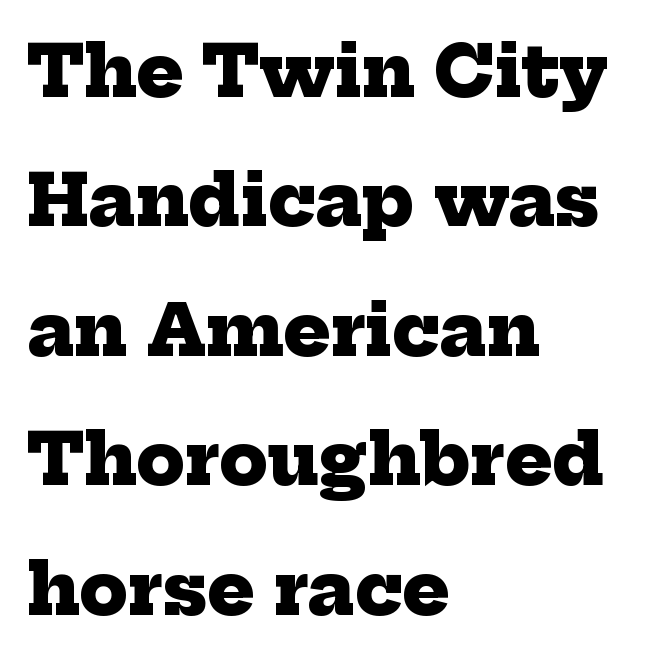
Q: Is the text bold? A: Yes.
Q: Is the typeface a serif or a sans-serif typeface? A: Serif.
Q: Is the text underlined? A: No.
Q: How is the paragraph aligned? A: Left-aligned.
Q: Is the spacing between letters normal or unusually wide? A: Normal.
Q: Width (condensed, normal, or wide)? A: Normal.
Q: Stroke contrast? A: Low.
Q: x-height? A: Medium.
Q: Monospaced? A: No.
